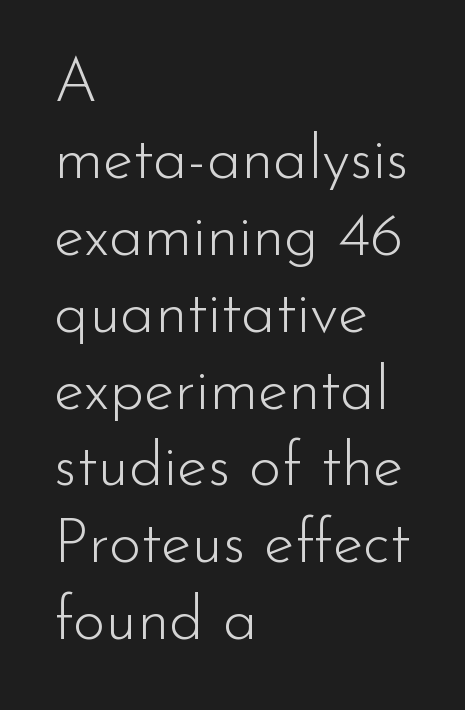
{"serif": "no", "italic": "no", "bold": "no", "weight": "light", "width": "normal", "stroke_contrast": "low", "x_height": "small", "monospaced": "no", "underline": "no", "align": "left", "line_spacing_ratio": 1.24, "letter_spacing": "normal", "letter_spacing_em": 0.0, "glyph_px": 62}
